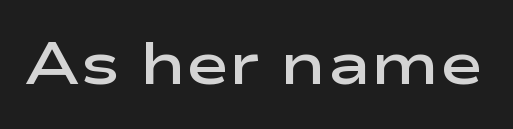
Q: Is the text bold? A: Semi-bold.
Q: Is the text italic (slanted)? A: No, it is upright.
Q: Is the typeface a serif or a sans-serif typeface? A: Sans-serif.
Q: Is the text underlined? A: No.
Q: Is the spacing between letters normal or unusually wide? A: Normal.
Q: Width (condensed, normal, or wide)? A: Wide.
Q: Stroke contrast? A: Low.
Q: x-height? A: Medium.
Q: Monospaced? A: No.
